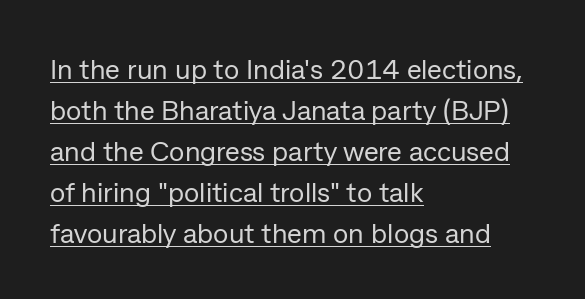
The image shows 28 px regular-weight sans-serif type, upright; set left-aligned, normal line spacing (1.46x), normal letter spacing, underlined; low stroke contrast and a medium x-height.
